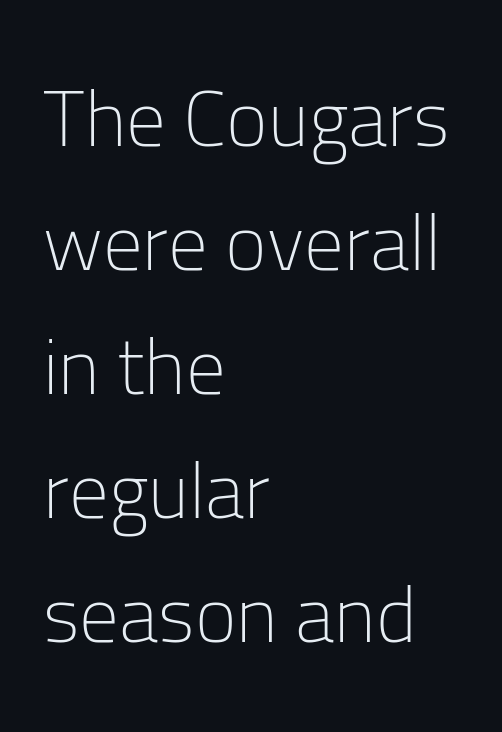
This is sans-serif lettering, the kind often seen on screens and signage. The passage shown is not underscored anywhere. The type sits square on the baseline with zero lean. Weight: regular or lighter. Here the designer chose a conventional face with non-uniform glyph widths. Spacing between characters is what you'd get straight out of the box.
